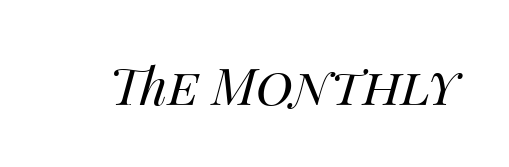
The image shows 51 px regular-weight type, italic (leaning right); set normal letter spacing, not underlined; medium stroke contrast and a large x-height.
